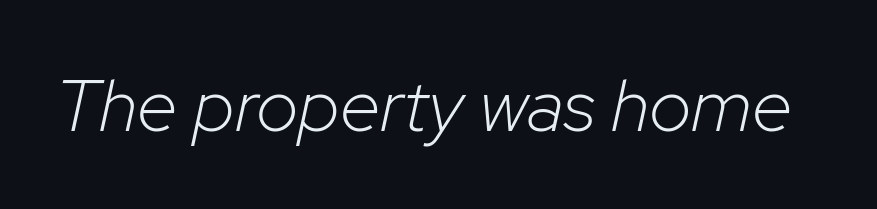
{"italic": "yes", "lean": "right", "slant_degrees": 12, "bold": "no", "weight": "light", "width": "normal", "stroke_contrast": "low", "x_height": "medium", "monospaced": "no", "underline": "no", "letter_spacing": "normal", "letter_spacing_em": 0.0, "glyph_px": 74}
